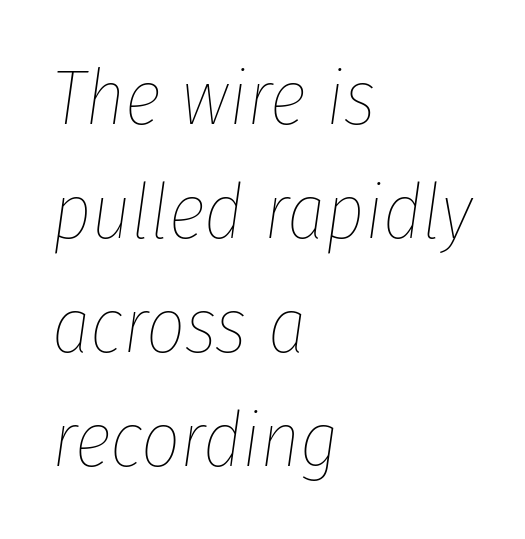
The image shows 77 px thin, condensed type, italic (leaning right); set left-aligned, normal line spacing (1.48x), normal letter spacing, not underlined; low stroke contrast and a medium x-height.
